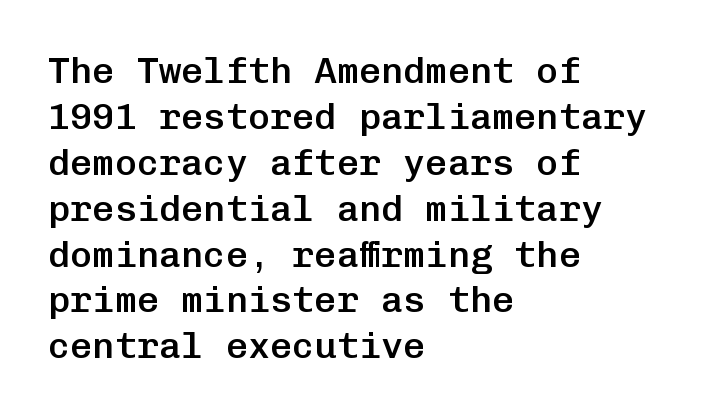
No word sits above an underline. Which margin do the lines hug? The left one — the right edge is uneven. If you drew a line through each stem, it would be perfectly vertical. The line texture is even and compact thanks to regular tracking. Note the uniform advance width — an 'i' takes as much space as an 'm'.
